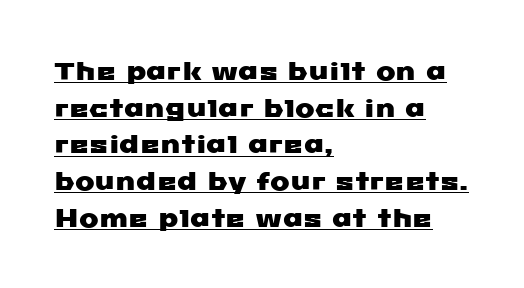
Here the glyphs are tracked normally, forming tight word shapes. Notice how the passage keeps a crisp vertical edge on the left only. The block of text has a typical density, with ordinary space between rows. Quick note: underline on.
